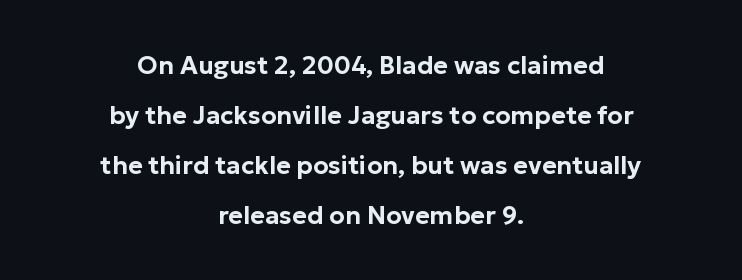
In CSS terms this would be text-align: center. Vertically, the passage feels expansive, rows floating well apart. Designer's note — italics off, roman on. The face used here is rendered with its standard letterfit. Honestly, there is no underline to notice here at all.
